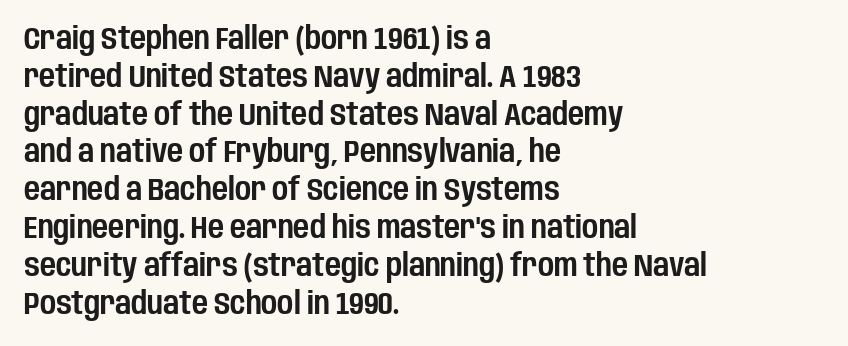
Q: Is the text italic (slanted)? A: No, it is upright.
Q: Is the typeface a serif or a sans-serif typeface? A: Sans-serif.
Q: Is the text underlined? A: No.
Q: How is the paragraph aligned? A: Left-aligned.
Q: Is the spacing between letters normal or unusually wide? A: Normal.
Q: Width (condensed, normal, or wide)? A: Condensed.
Q: Stroke contrast? A: Low.
Q: x-height? A: Large.
Q: Monospaced? A: No.
